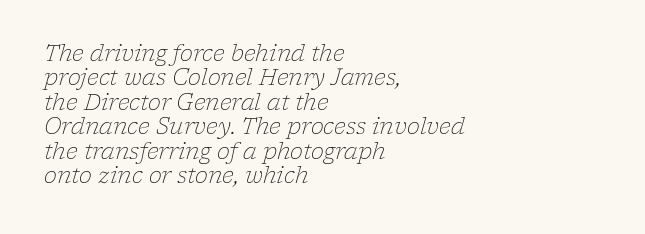
Q: Is the text bold? A: No.
Q: Is the text italic (slanted)? A: Yes, it leans right by about 17 degrees.
Q: Is the text underlined? A: No.
Q: How is the paragraph aligned? A: Left-aligned.
Q: Is the spacing between letters normal or unusually wide? A: Normal.
Q: Is the spacing between lines tight, normal or loose? A: Tight.
